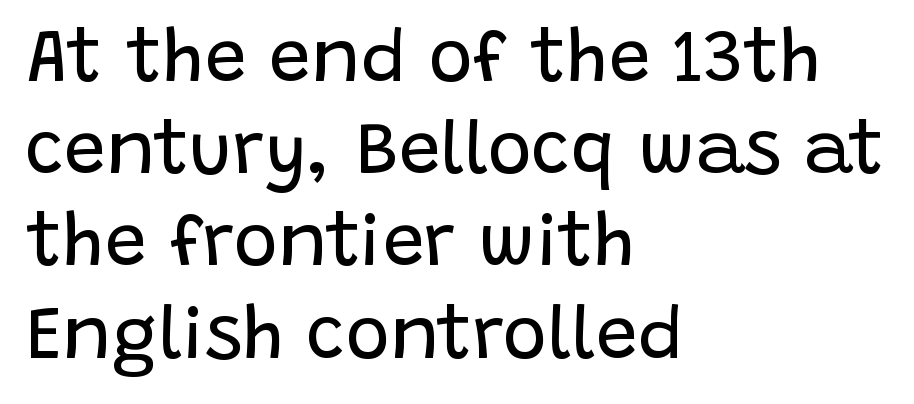
This sample uses a sans-serif face. Underlining? Definitely not there. Quick note: not italic, upright. The letters advance in unequal steps, a hallmark of proportional type. The paragraph has a hard left edge and a soft right edge. Summary of weight: not heavy and not bold.
